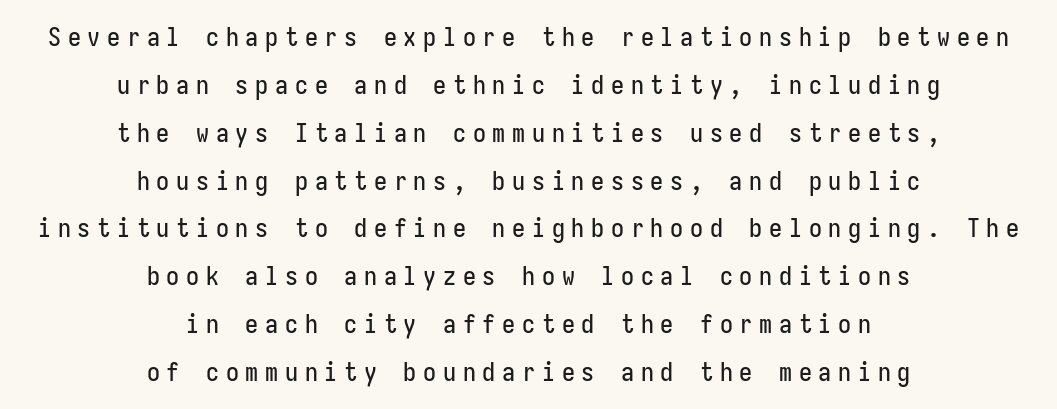
Q: Is the text italic (slanted)? A: No, it is upright.
Q: Is the text underlined? A: No.
Q: How is the paragraph aligned? A: Centered.
Q: Is the spacing between letters normal or unusually wide? A: Unusually wide.
